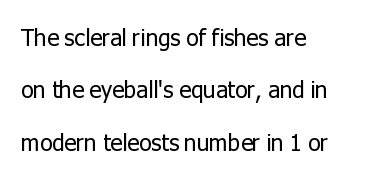
The image shows 23 px text type, upright; set left-aligned, loose line spacing (2.28x), normal letter spacing, not underlined.
